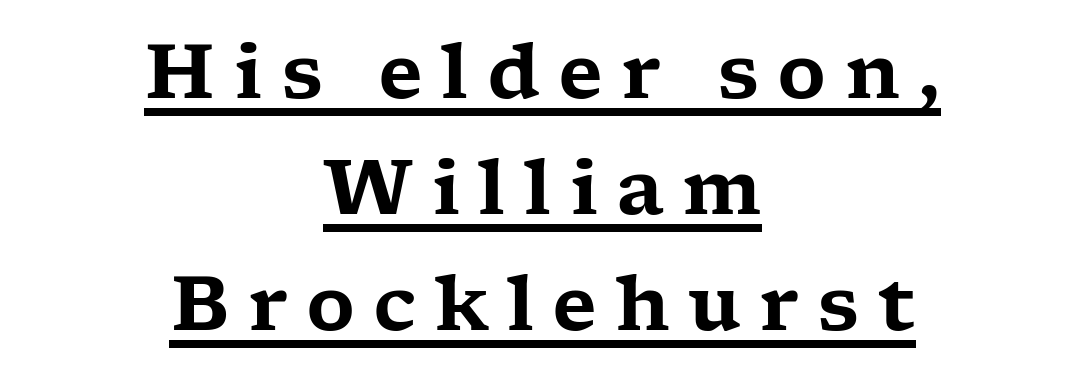
Q: Is the text italic (slanted)? A: No, it is upright.
Q: Is the typeface a serif or a sans-serif typeface? A: Serif.
Q: Is the text underlined? A: Yes.
Q: How is the paragraph aligned? A: Centered.
Q: Is the spacing between letters normal or unusually wide? A: Unusually wide.
Q: Is the spacing between lines tight, normal or loose? A: Normal.
Q: Width (condensed, normal, or wide)? A: Wide.
Q: Stroke contrast? A: Low.
Q: x-height? A: Medium.
Q: Monospaced? A: No.
